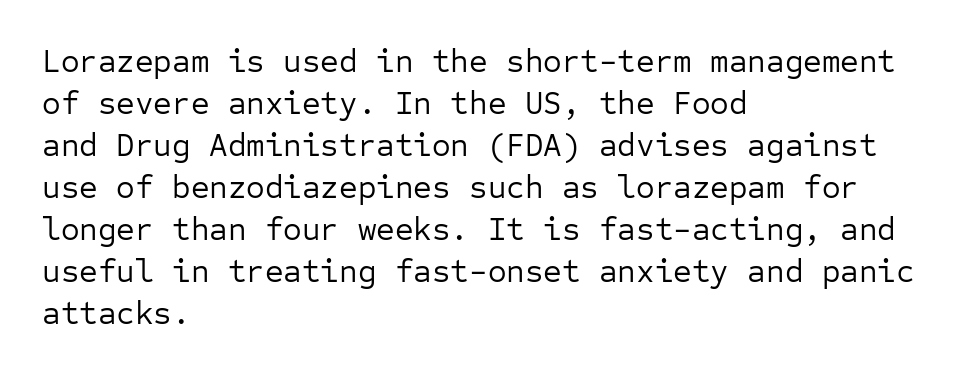
Q: Is the text bold? A: No.
Q: Is the text italic (slanted)? A: No, it is upright.
Q: Is the typeface a serif or a sans-serif typeface? A: Sans-serif.
Q: Is the text underlined? A: No.
Q: How is the paragraph aligned? A: Left-aligned.
Q: Is the spacing between letters normal or unusually wide? A: Normal.
Q: Is the spacing between lines tight, normal or loose? A: Normal.
Q: Width (condensed, normal, or wide)? A: Normal.
Q: Stroke contrast? A: Low.
Q: x-height? A: Medium.
Q: Monospaced? A: Yes.
